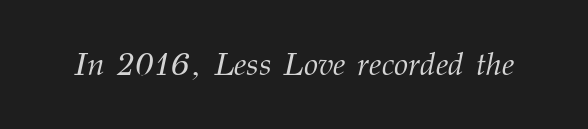
A clean baseline with only descenders dipping below it. Classification — serif. Vertical stems look standard width or narrower in stroke. The letters are slanted; this is an italic face.
